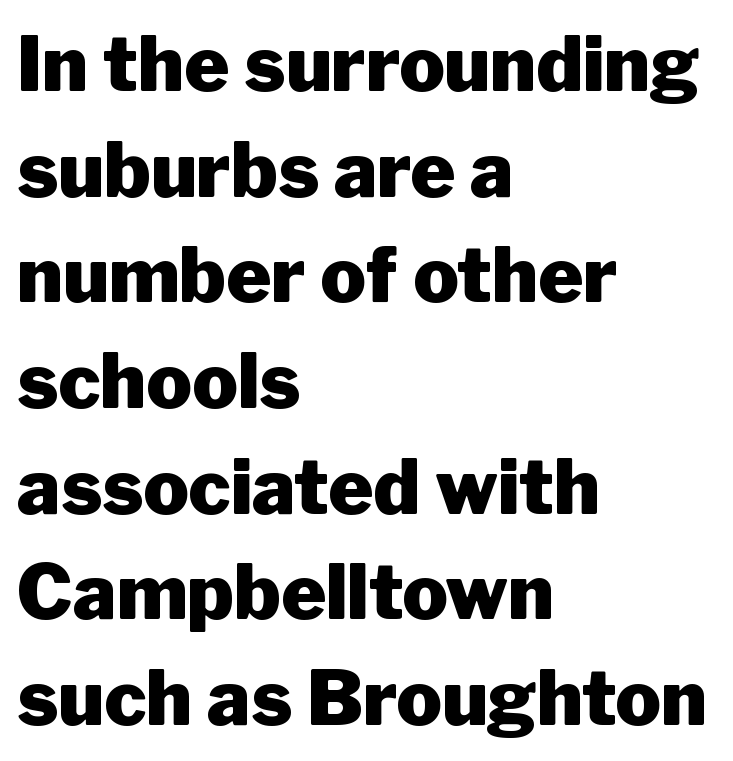
{"serif": "no", "italic": "no", "bold": "yes", "weight": "heavy", "width": "normal", "stroke_contrast": "low", "x_height": "medium", "monospaced": "no", "underline": "no", "align": "left", "line_spacing": "normal", "line_spacing_ratio": 1.39, "letter_spacing": "normal", "letter_spacing_em": 0.0, "glyph_px": 76}
